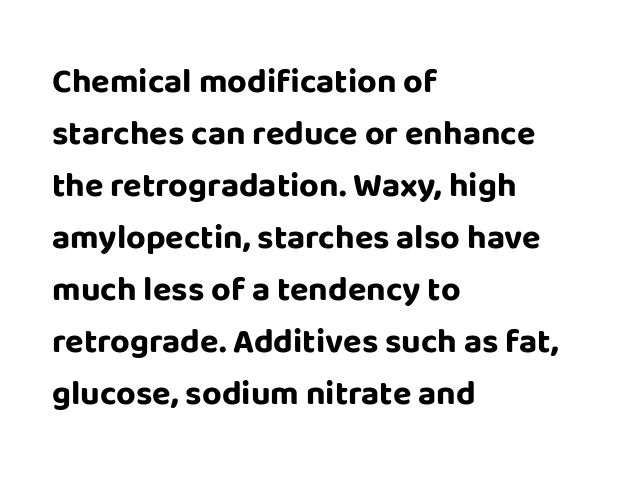
Short note: letters normally spaced. I'd call this a sans setting — the letters go barefoot. These lines carry a lot of weight — the face is fully bold. A roman cut, with each character standing at attention. Regular leading.
